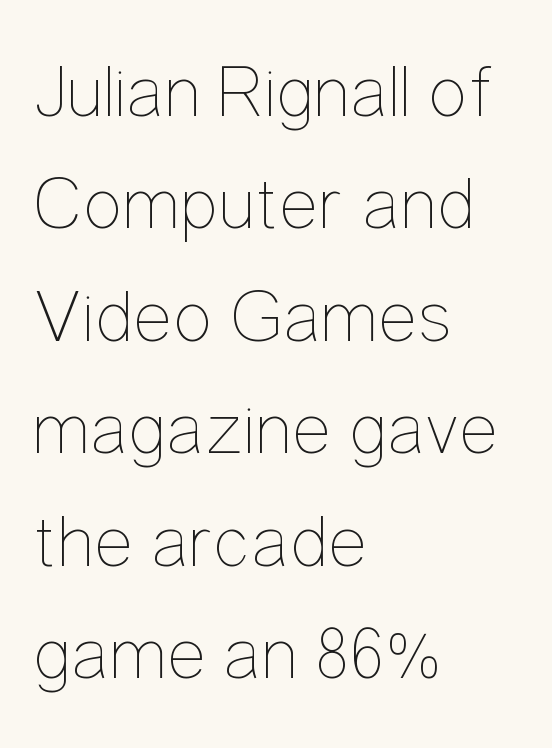
Q: Is the text bold? A: No.
Q: Is the text italic (slanted)? A: No, it is upright.
Q: Is the text underlined? A: No.
Q: How is the paragraph aligned? A: Left-aligned.
Q: Is the spacing between letters normal or unusually wide? A: Normal.
Q: Is the spacing between lines tight, normal or loose? A: Normal.
Q: Width (condensed, normal, or wide)? A: Condensed.
Q: Stroke contrast? A: Low.
Q: x-height? A: Medium.
Q: Monospaced? A: No.
